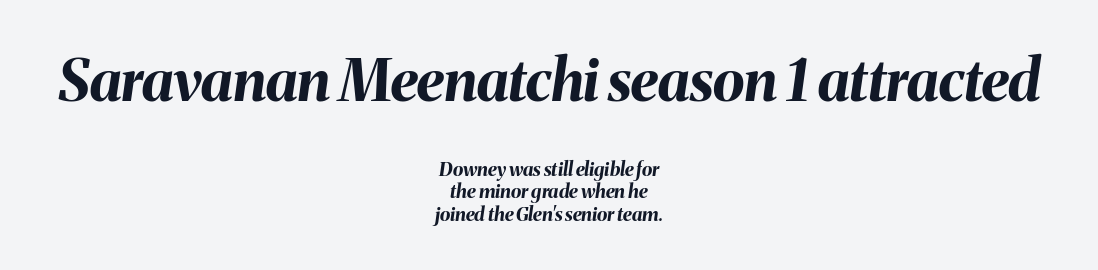
Does the bottom block carry the larger type? No, the top block does. Alignment: centered. Clear beneath every line of the passage. Is the letter spacing exaggerated? No — it looks like the ordinary default. Plenty of ink on the page — the face is bold.
